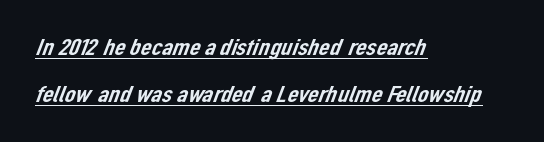
Honestly, the rows look like they've been pulled way apart. Compared with undecorated copy, this sample adds a rule below the words. Nothing unusual about the tracking: characters are spaced as the font intends. All the whitespace from short lines collects on the right.
